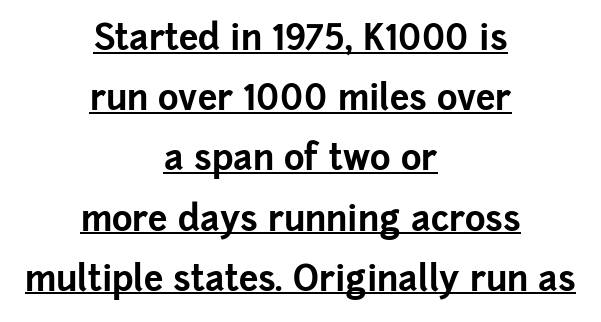
Q: Is the text bold? A: Yes.
Q: Is the text italic (slanted)? A: No, it is upright.
Q: Is the typeface a serif or a sans-serif typeface? A: Sans-serif.
Q: Is the text underlined? A: Yes.
Q: How is the paragraph aligned? A: Centered.
Q: Is the spacing between letters normal or unusually wide? A: Normal.
Q: Width (condensed, normal, or wide)? A: Normal.
Q: Stroke contrast? A: Low.
Q: x-height? A: Medium.
Q: Monospaced? A: No.
